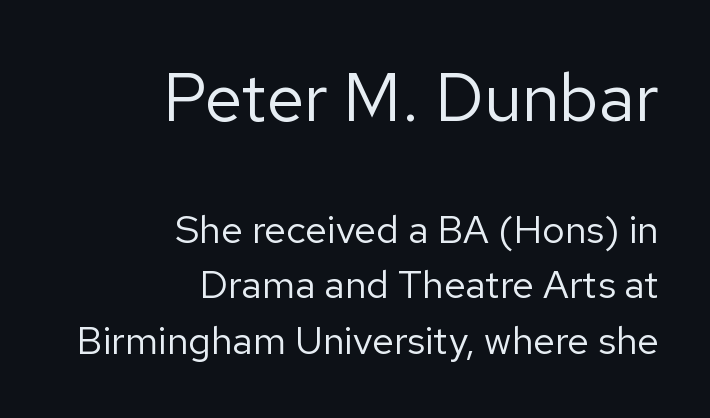
The image shows 68 px regular-weight sans-serif type, upright; set right-aligned, normal line spacing (1.43x), normal letter spacing, not underlined; the first (top) block is 1.74x larger; low stroke contrast and a medium x-height.
